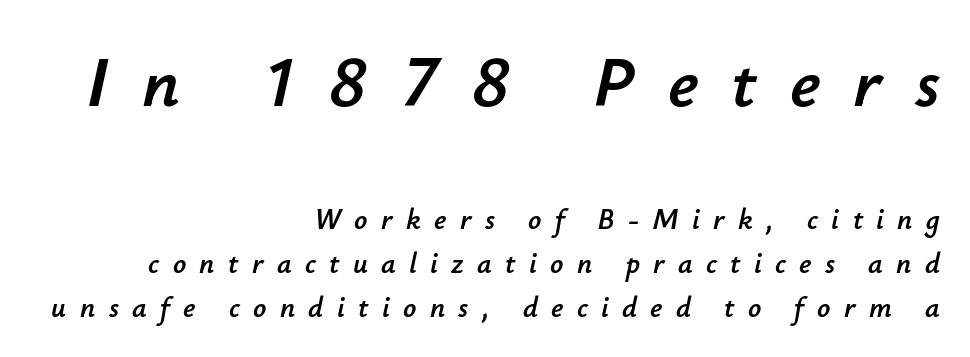
The image shows 72 px text type, italic (leaning right); set right-aligned, normal line spacing (1.53x), unusually wide letter spacing (+0.46 em), not underlined; the first (top) block is 2.48x larger; low stroke contrast and a small x-height.
